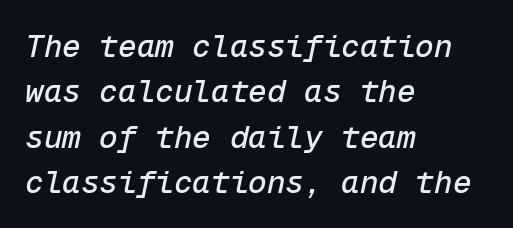
Q: Is the text italic (slanted)? A: Yes, it leans right by about 12 degrees.
Q: Is the text underlined? A: No.
Q: How is the paragraph aligned? A: Left-aligned.
Q: Is the spacing between letters normal or unusually wide? A: Normal.
Q: Is the spacing between lines tight, normal or loose? A: Normal.
Q: Width (condensed, normal, or wide)? A: Normal.
Q: Stroke contrast? A: Low.
Q: x-height? A: Medium.
Q: Monospaced? A: Yes.
